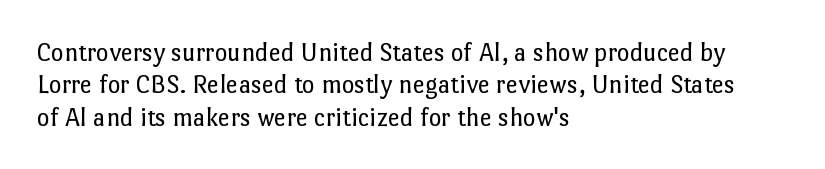
{"italic": "no", "bold": "no", "underline": "no", "align": "left", "line_spacing_ratio": 1.2, "letter_spacing": "normal", "letter_spacing_em": 0.0, "glyph_px": 27}
